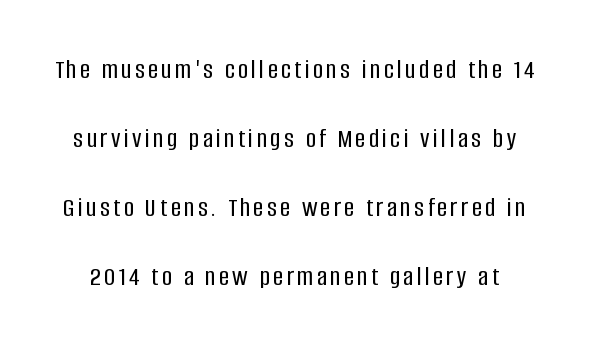
{"serif": "no", "italic": "no", "width": "condensed", "stroke_contrast": "low", "x_height": "large", "monospaced": "no", "underline": "no", "line_spacing": "loose", "line_spacing_ratio": 2.47, "glyph_px": 28}
